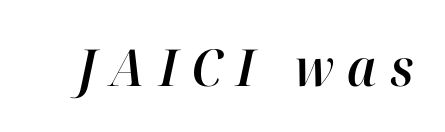
{"italic": "yes", "lean": "right", "slant_degrees": 12, "width": "normal", "stroke_contrast": "high", "x_height": "medium", "monospaced": "no", "underline": "no", "letter_spacing": "wide", "letter_spacing_em": 0.27, "glyph_px": 51}
